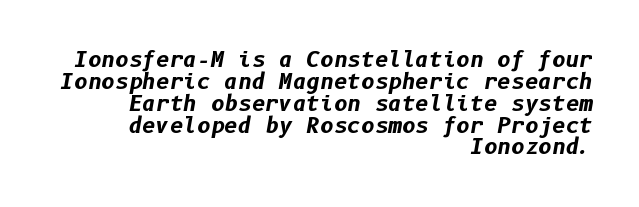
One glance says dense: line gaps are narrower than usual. Rule under the text: the space is simply empty. Pretty heavy lettering here — definitely bold. Right-aligned paragraph, ragged on the left.
